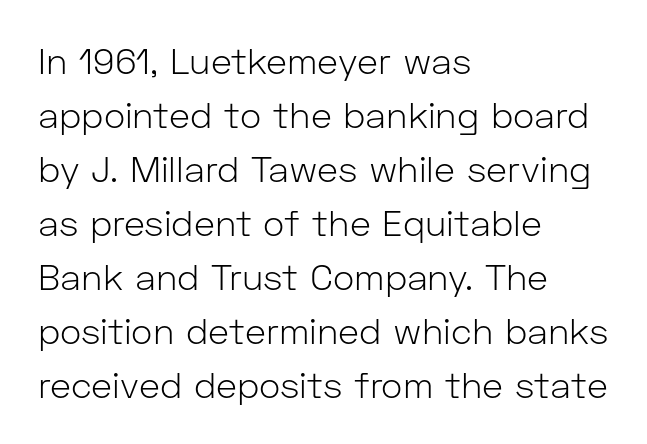
Q: Is the text bold? A: No.
Q: Is the text italic (slanted)? A: No, it is upright.
Q: Is the typeface a serif or a sans-serif typeface? A: Sans-serif.
Q: Is the text underlined? A: No.
Q: How is the paragraph aligned? A: Left-aligned.
Q: Is the spacing between letters normal or unusually wide? A: Normal.
Q: Is the spacing between lines tight, normal or loose? A: Normal.
Q: Width (condensed, normal, or wide)? A: Normal.
Q: Stroke contrast? A: Low.
Q: x-height? A: Medium.
Q: Monospaced? A: No.
